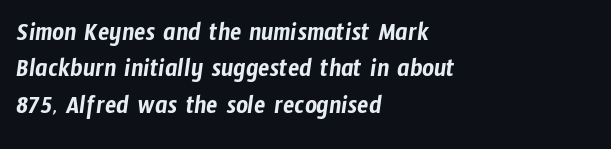
Q: Is the text underlined? A: No.
Q: How is the paragraph aligned? A: Left-aligned.
Q: Is the spacing between letters normal or unusually wide? A: Normal.
Q: Is the spacing between lines tight, normal or loose? A: Normal.
